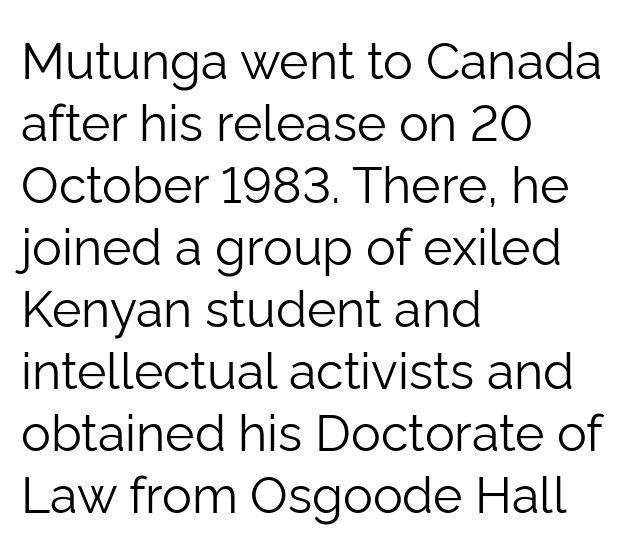
Q: Is the text bold? A: No.
Q: Is the text italic (slanted)? A: No, it is upright.
Q: Is the typeface a serif or a sans-serif typeface? A: Sans-serif.
Q: Is the text underlined? A: No.
Q: How is the paragraph aligned? A: Left-aligned.
Q: Is the spacing between letters normal or unusually wide? A: Normal.
Q: Width (condensed, normal, or wide)? A: Normal.
Q: Stroke contrast? A: Low.
Q: x-height? A: Medium.
Q: Monospaced? A: No.
